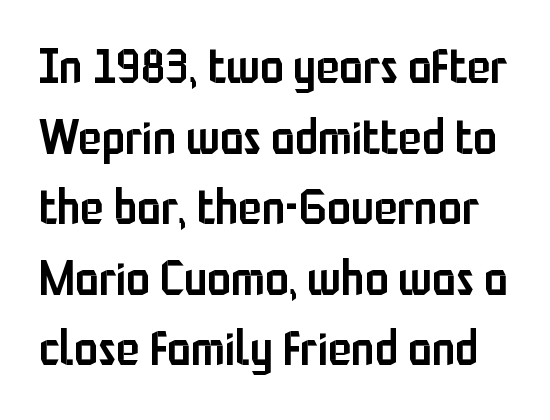
Q: Is the text bold? A: Semi-bold.
Q: Is the text italic (slanted)? A: No, it is upright.
Q: Is the typeface a serif or a sans-serif typeface? A: Sans-serif.
Q: Is the text underlined? A: No.
Q: Is the spacing between letters normal or unusually wide? A: Normal.
Q: Is the spacing between lines tight, normal or loose? A: Normal.
Q: Width (condensed, normal, or wide)? A: Condensed.
Q: Stroke contrast? A: Low.
Q: x-height? A: Medium.
Q: Monospaced? A: No.
